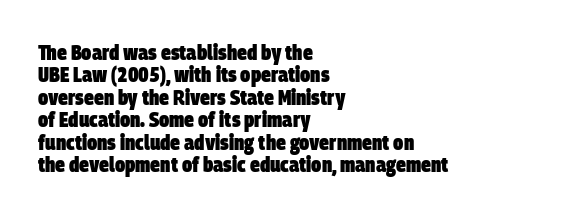
The image shows 22 px bold type; set left-aligned, tight line spacing (1.02x), normal letter spacing, not underlined.
